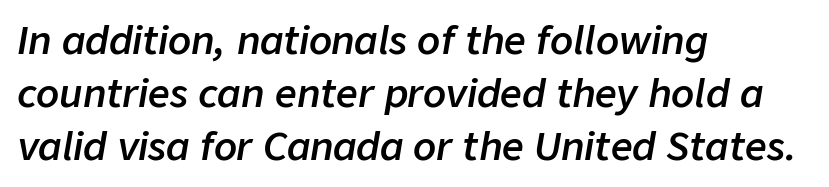
Q: Is the text bold? A: Semi-bold.
Q: Is the text italic (slanted)? A: Yes, it leans right by about 9 degrees.
Q: Is the text underlined? A: No.
Q: How is the paragraph aligned? A: Left-aligned.
Q: Is the spacing between letters normal or unusually wide? A: Normal.
Q: Is the spacing between lines tight, normal or loose? A: Normal.
Q: Width (condensed, normal, or wide)? A: Normal.
Q: Stroke contrast? A: Low.
Q: x-height? A: Medium.
Q: Monospaced? A: No.
